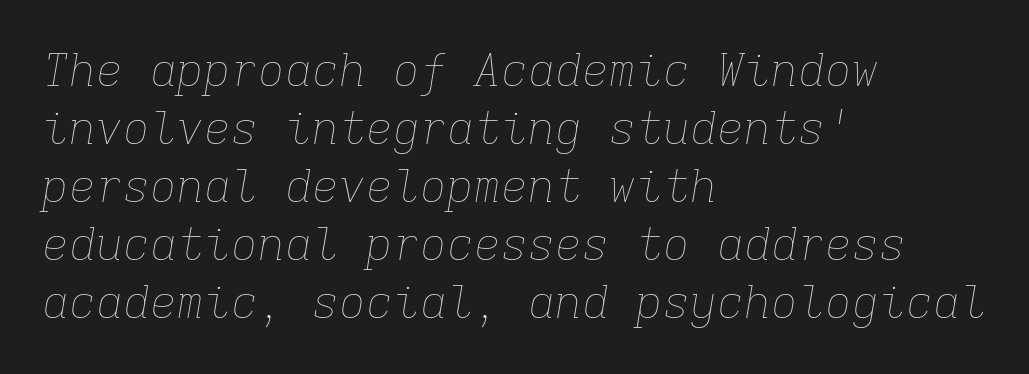
Q: Is the text bold? A: No.
Q: Is the text italic (slanted)? A: Yes, it leans right by about 9 degrees.
Q: Is the text underlined? A: No.
Q: How is the paragraph aligned? A: Left-aligned.
Q: Is the spacing between letters normal or unusually wide? A: Normal.
Q: Is the spacing between lines tight, normal or loose? A: Normal.
Q: Width (condensed, normal, or wide)? A: Normal.
Q: Stroke contrast? A: Low.
Q: x-height? A: Medium.
Q: Monospaced? A: Yes.
